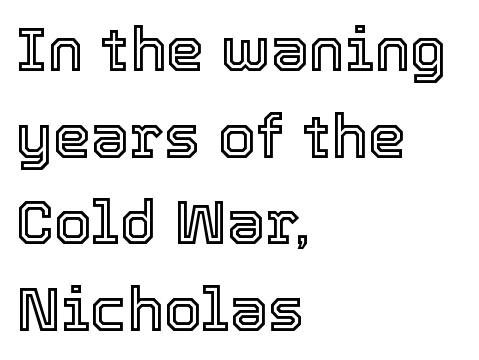
You could not count columns in this text — the font is proportionally spaced. The specimen omits any rule beneath the text block's lines. A typesetter would call this zero additional tracking. Nope, not italic — everything's standing straight.
